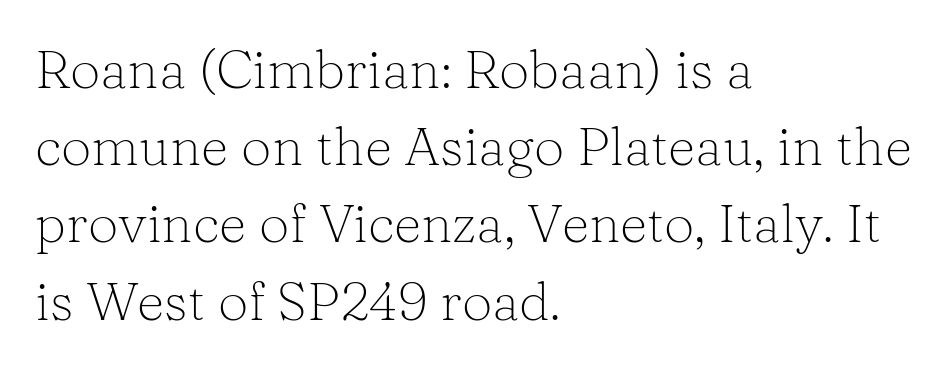
Q: Is the text bold? A: No.
Q: Is the text italic (slanted)? A: No, it is upright.
Q: Is the typeface a serif or a sans-serif typeface? A: Serif.
Q: Is the text underlined? A: No.
Q: How is the paragraph aligned? A: Left-aligned.
Q: Is the spacing between letters normal or unusually wide? A: Normal.
Q: Is the spacing between lines tight, normal or loose? A: Normal.
Q: Width (condensed, normal, or wide)? A: Normal.
Q: Stroke contrast? A: Low.
Q: x-height? A: Medium.
Q: Monospaced? A: No.
